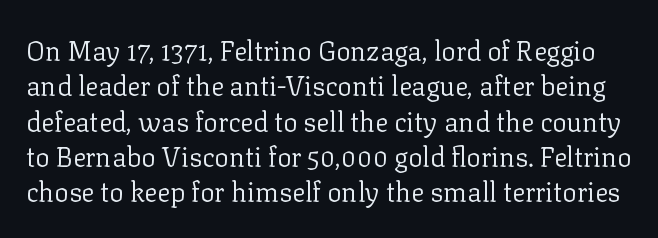
{"italic": "no", "bold": "no", "underline": "no", "line_spacing": "normal", "line_spacing_ratio": 1.31, "letter_spacing": "normal", "letter_spacing_em": 0.0, "glyph_px": 27}
